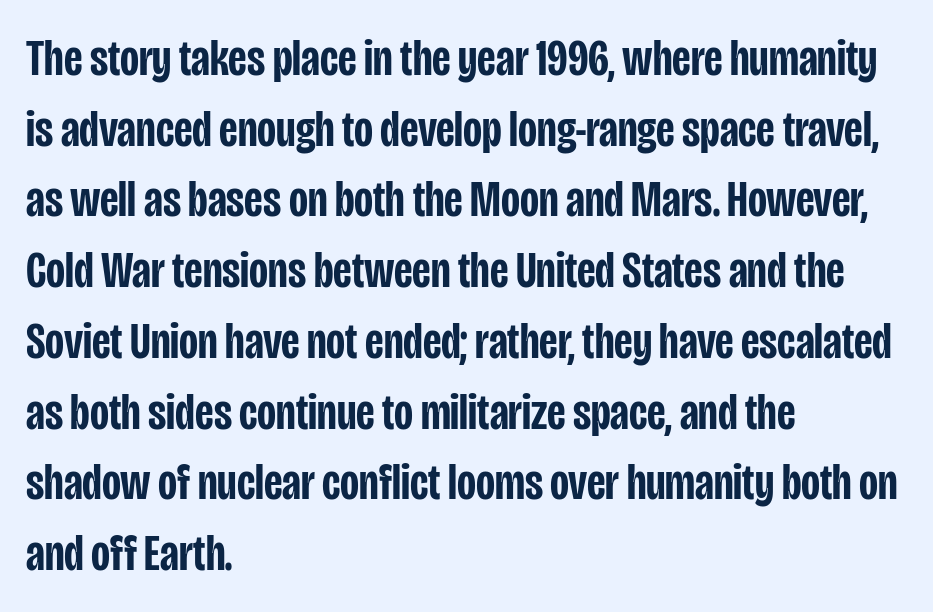
{"serif": "no", "italic": "no", "bold": "semi", "weight": "semibold", "width": "condensed", "stroke_contrast": "low", "x_height": "large", "monospaced": "no", "underline": "no", "align": "left", "line_spacing": "normal", "line_spacing_ratio": 1.36, "letter_spacing": "normal", "letter_spacing_em": 0.0, "glyph_px": 52}
